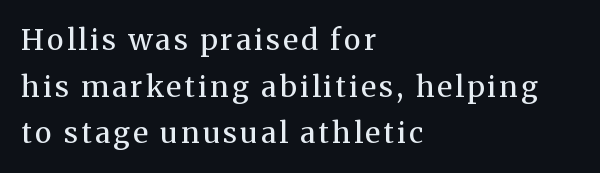
Q: Is the text bold? A: No.
Q: Is the text italic (slanted)? A: No, it is upright.
Q: Is the typeface a serif or a sans-serif typeface? A: Serif.
Q: Is the text underlined? A: No.
Q: How is the paragraph aligned? A: Left-aligned.
Q: Is the spacing between lines tight, normal or loose? A: Normal.
Q: Width (condensed, normal, or wide)? A: Normal.
Q: Stroke contrast? A: Medium.
Q: x-height? A: Medium.
Q: Monospaced? A: No.
